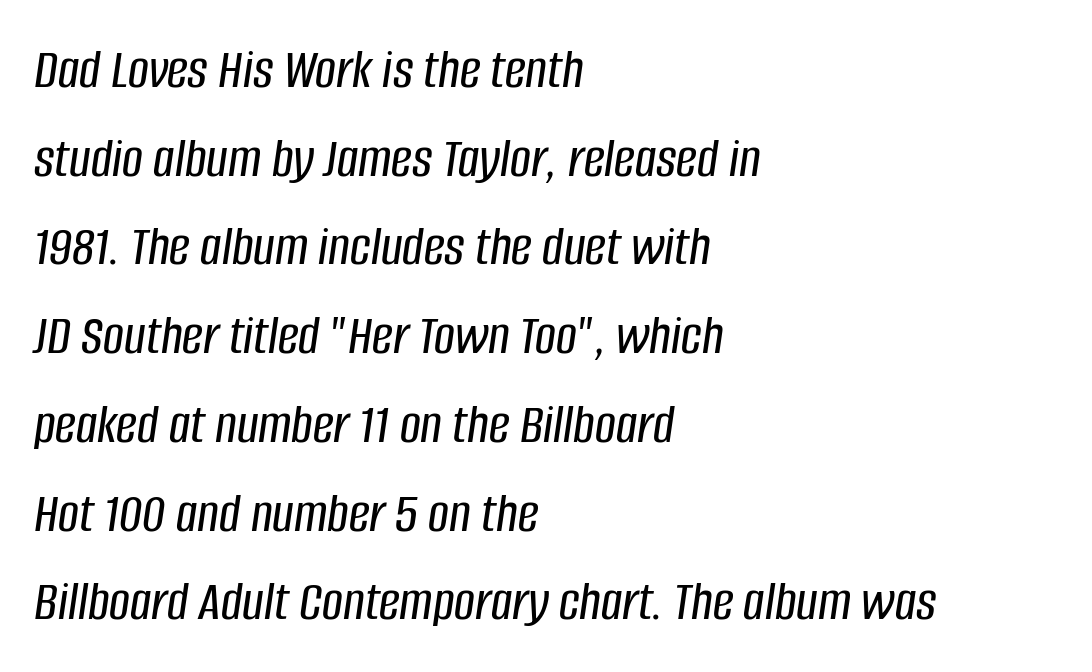
The image shows 58 px condensed type, italic (leaning right); set left-aligned, normal line spacing (1.53x), normal letter spacing, not underlined; low stroke contrast and a large x-height.
